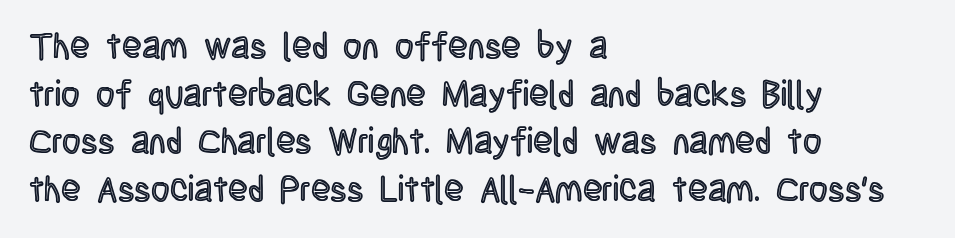
Q: Is the text italic (slanted)? A: No, it is upright.
Q: Is the text underlined? A: No.
Q: How is the paragraph aligned? A: Left-aligned.
Q: Is the spacing between letters normal or unusually wide? A: Normal.
Q: Is the spacing between lines tight, normal or loose? A: Normal.
Q: Width (condensed, normal, or wide)? A: Condensed.
Q: x-height? A: Large.
Q: Monospaced? A: No.
